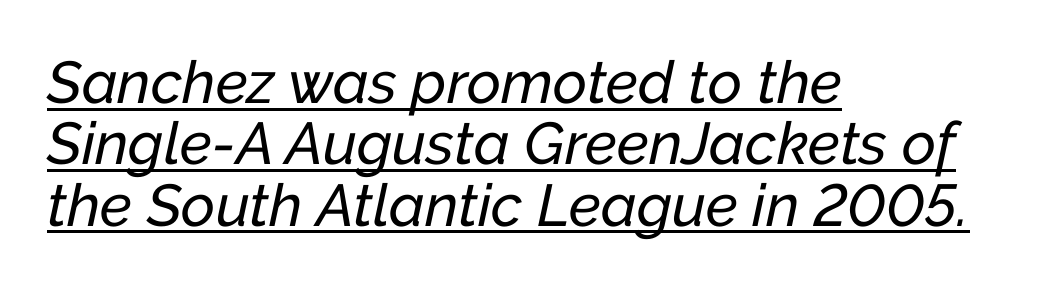
The image shows 59 px text type, italic (leaning right); set left-aligned, tight line spacing (1.04x), normal letter spacing, underlined; low stroke contrast and a medium x-height.
